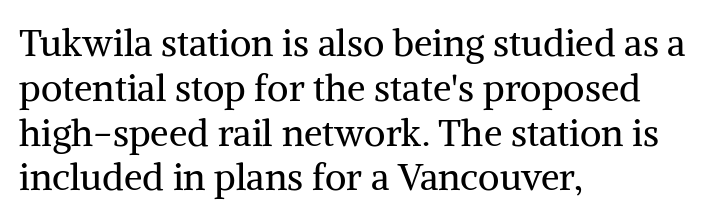
Compared with a centered layout, this one pins lines to the left instead. Heaviness? Minimal to ordinary, like unemphasized prose. Characters remain perfectly vertical along every line. Think of a printed novel: that variable character pitch is what you see here. The designer went with a serif here, giving each stem small feet. The zone under the glyphs is completely vacant.
